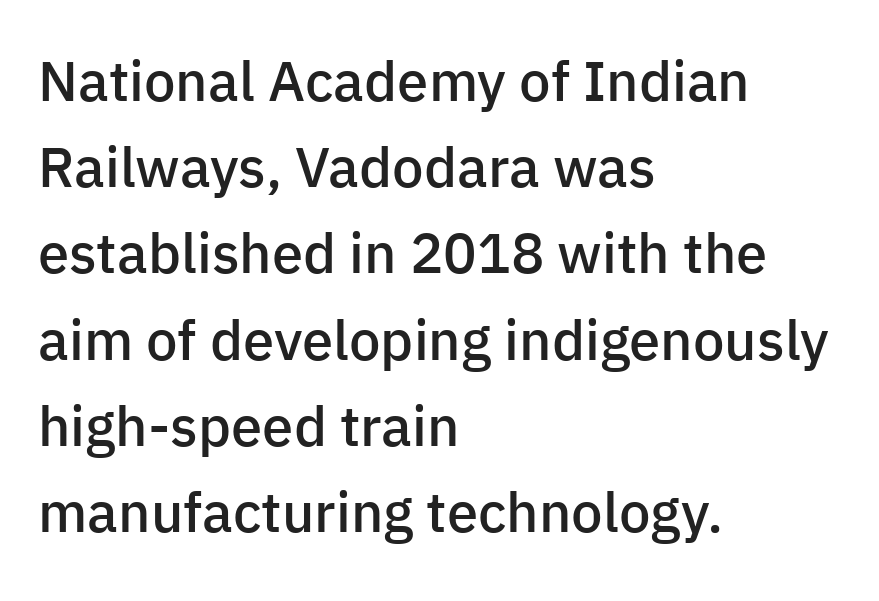
The image shows 56 px semibold sans-serif type, upright; set left-aligned, normal line spacing (1.54x), normal letter spacing, not underlined; low stroke contrast and a medium x-height.
